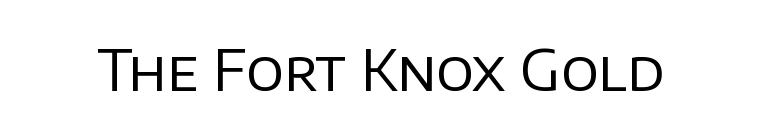
{"serif": "no", "italic": "no", "bold": "no", "weight": "regular", "width": "normal", "stroke_contrast": "low", "x_height": "large", "monospaced": "no", "underline": "no", "letter_spacing": "normal", "letter_spacing_em": 0.0, "glyph_px": 56}
